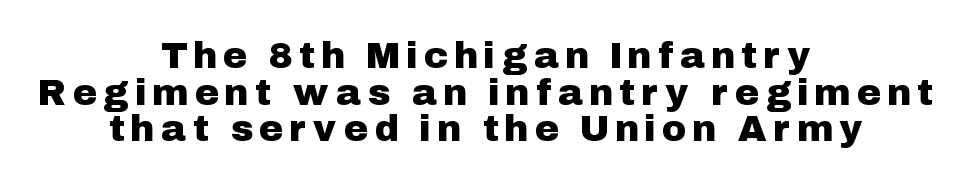
The image shows 37 px sans-serif type, upright; set centered, tight line spacing (0.99x), unusually wide letter spacing (+0.22 em), not underlined; low stroke contrast and a medium x-height.
